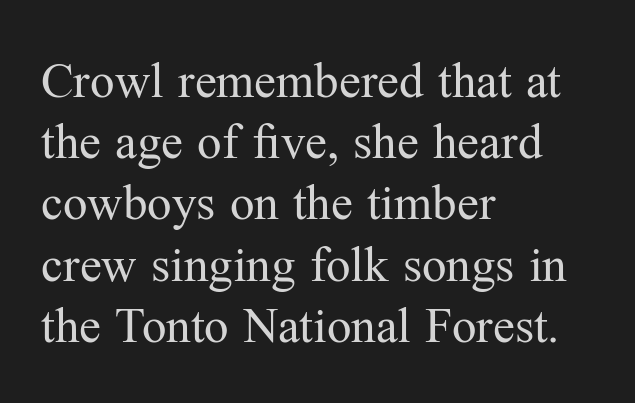
The image shows 49 px regular-weight serif type, upright; set left-aligned, normal line spacing (1.25x), normal letter spacing, not underlined; medium stroke contrast and a medium x-height.
